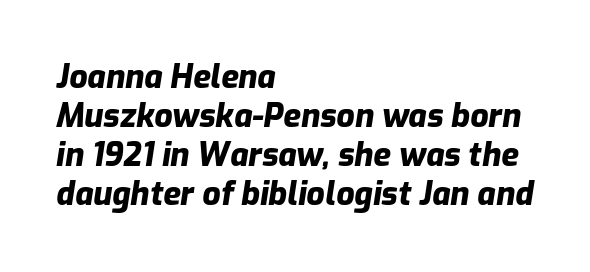
The image shows 32 px heavy type, italic (leaning right); set left-aligned, line spacing 1.22x, normal letter spacing, not underlined; low stroke contrast and a medium x-height.
